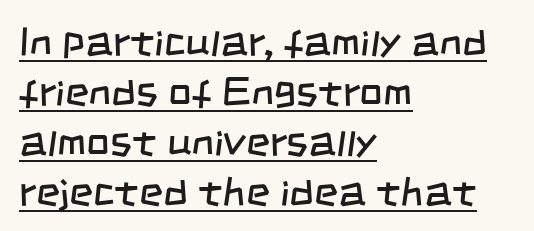
Q: Is the text bold? A: No.
Q: Is the typeface a serif or a sans-serif typeface? A: Sans-serif.
Q: Is the text underlined? A: Yes.
Q: How is the paragraph aligned? A: Left-aligned.
Q: Is the spacing between letters normal or unusually wide? A: Normal.
Q: Width (condensed, normal, or wide)? A: Condensed.
Q: Stroke contrast? A: Low.
Q: x-height? A: Large.
Q: Monospaced? A: No.
